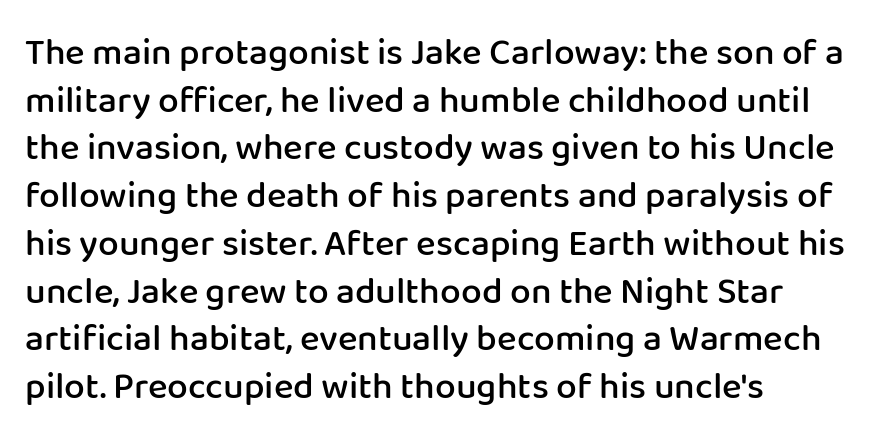
The image shows 37 px semibold sans-serif type, upright; set left-aligned, normal line spacing (1.29x), normal letter spacing, not underlined; low stroke contrast and a medium x-height.
